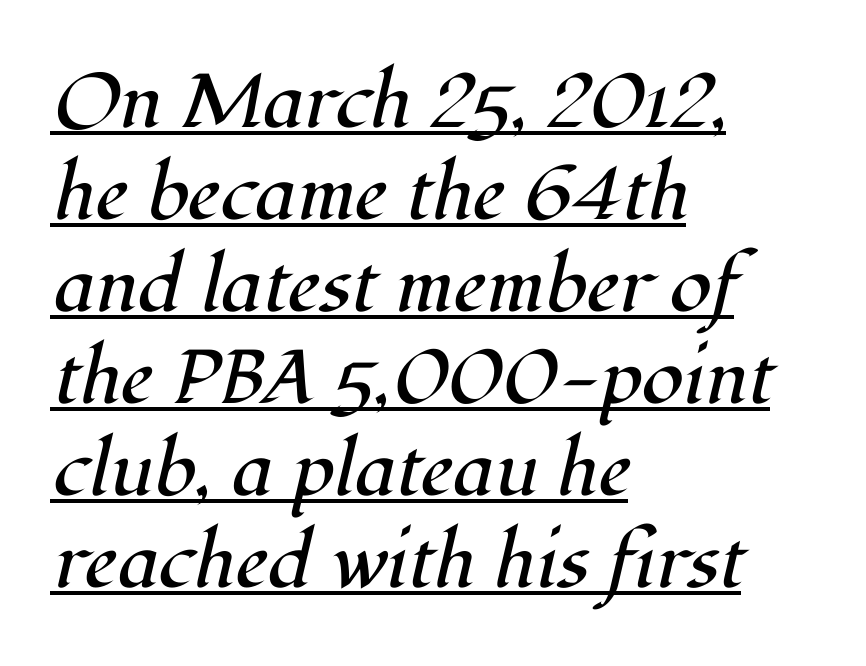
The image shows 76 px regular-weight serif type, italic (leaning right); set left-aligned, line spacing 1.21x, normal letter spacing, underlined; high stroke contrast and a medium x-height.
